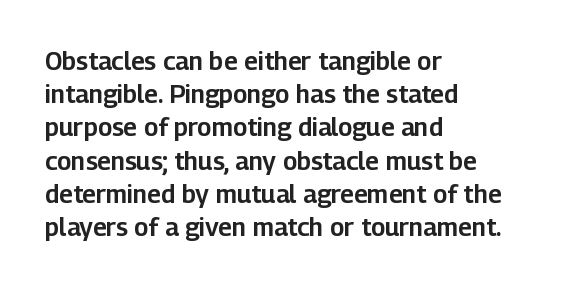
The image shows 25 px text type, upright; set left-aligned, normal line spacing (1.33x), normal letter spacing, not underlined.
